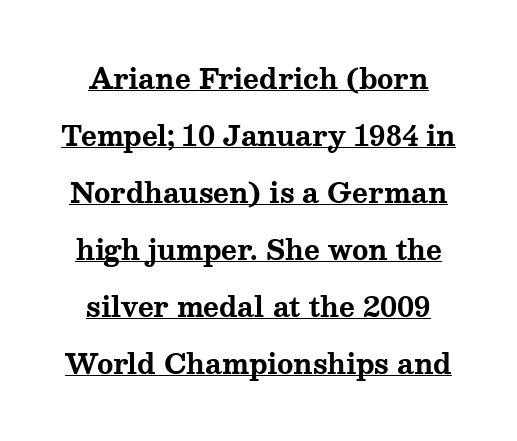
The image shows 27 px bold type, upright; set centered, loose line spacing (2.11x), normal letter spacing, underlined.
